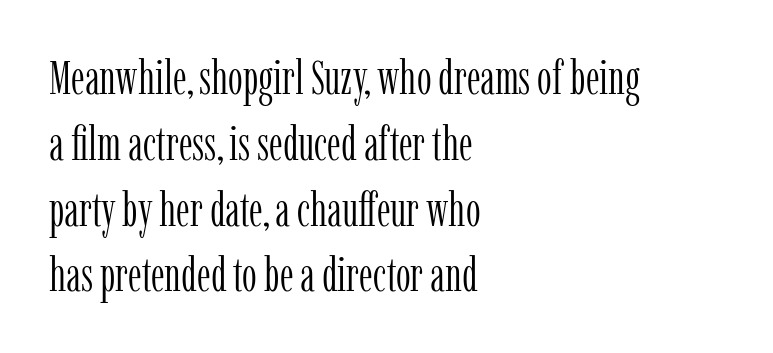
The font's upright variant was chosen for this text. Compared with typical body copy, the letter spacing here is the same. The gap between lines stays unmarked. Check where the strokes stop: tiny serifs finish them off.
